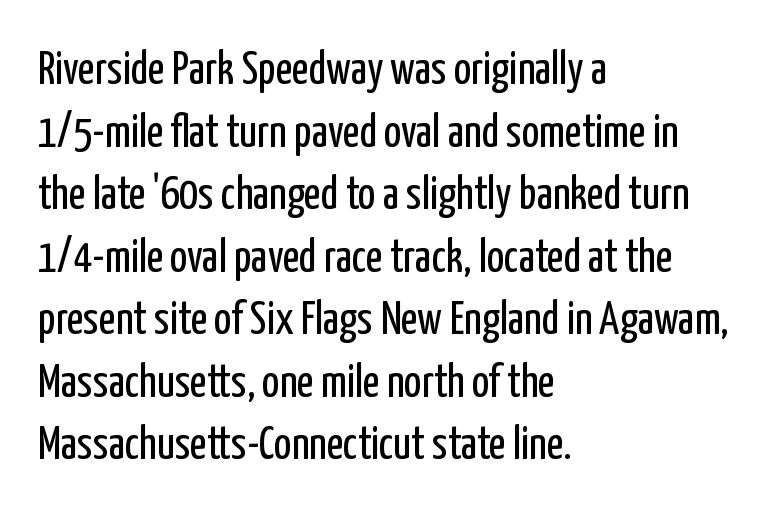
Q: Is the text bold? A: No.
Q: Is the text italic (slanted)? A: No, it is upright.
Q: Is the typeface a serif or a sans-serif typeface? A: Sans-serif.
Q: Is the text underlined? A: No.
Q: How is the paragraph aligned? A: Left-aligned.
Q: Is the spacing between letters normal or unusually wide? A: Normal.
Q: Is the spacing between lines tight, normal or loose? A: Normal.
Q: Width (condensed, normal, or wide)? A: Condensed.
Q: Stroke contrast? A: Low.
Q: x-height? A: Medium.
Q: Monospaced? A: No.
